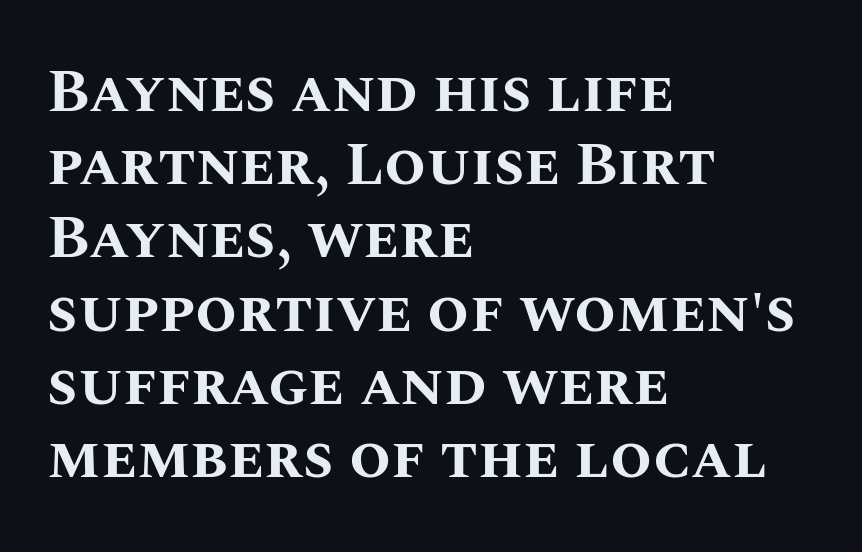
{"italic": "no", "bold": "yes", "weight": "bold", "width": "normal", "stroke_contrast": "medium", "x_height": "large", "monospaced": "no", "underline": "no", "align": "left", "line_spacing_ratio": 1.22, "letter_spacing": "normal", "letter_spacing_em": 0.0, "glyph_px": 60}
